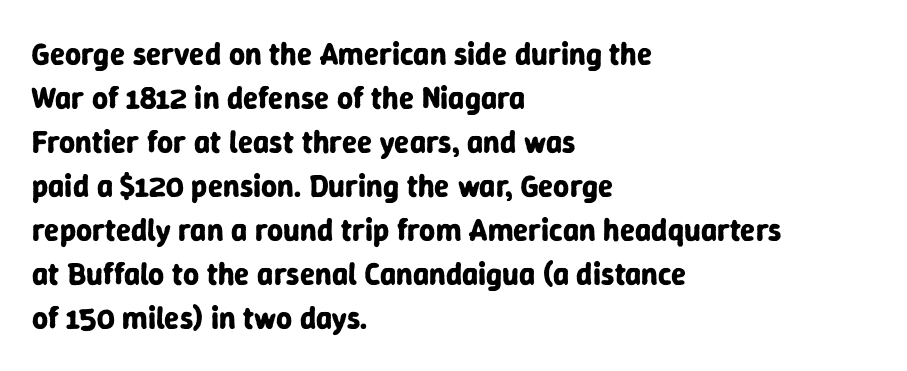
The image shows 31 px bold sans-serif type, upright; set left-aligned, normal line spacing (1.42x), normal letter spacing, not underlined; low stroke contrast and a medium x-height.
